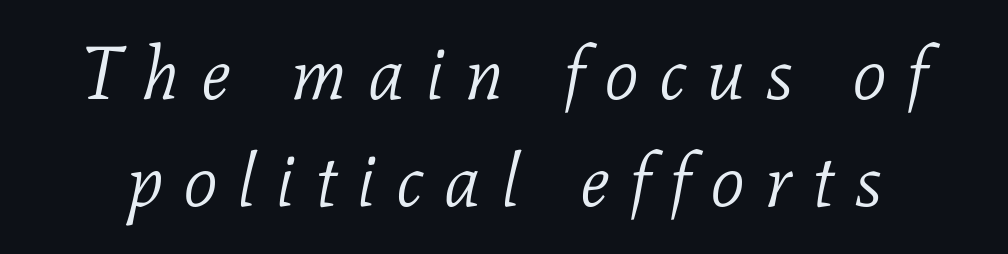
Each letter keeps its own natural width here, so spacing adapts to shape. In terms of letterspacing, this is a distinctly airy, spread setting. The glyphs are unaccompanied by any horizontal stroke below them. Rows of type keep a routine distance in the vertical direction.
